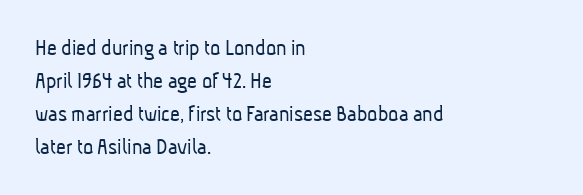
Q: Is the text bold? A: No.
Q: Is the text underlined? A: No.
Q: How is the paragraph aligned? A: Left-aligned.
Q: Is the spacing between letters normal or unusually wide? A: Normal.
Q: Is the spacing between lines tight, normal or loose? A: Normal.
